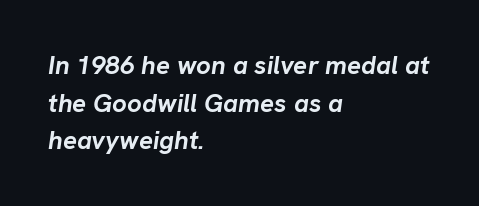
The image shows 26 px bold type, italic (leaning right); set left-aligned, normal line spacing (1.45x), normal letter spacing, not underlined.
